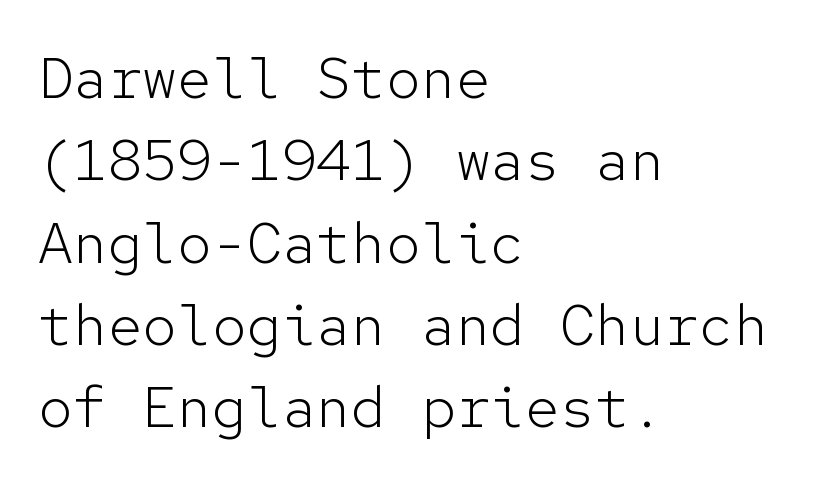
On a weight scale, this lands at 450 or below. Check where the strokes stop: nothing finishes them off — pure sans. Posture: straight, roman, zero tilt. Inter-character spacing is left at the font's built-in metrics. Type without underlining. Horizontally, the lines are justified to the leading edge only.
